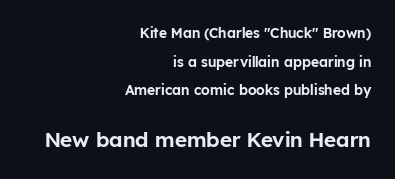
The image shows 21 px text type, upright; set right-aligned, loose line spacing (2.04x), normal letter spacing, not underlined; the second (bottom) block is 1.5x larger.
